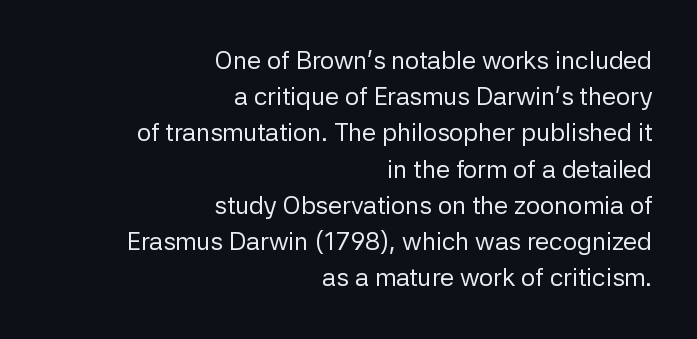
Q: Is the text bold? A: No.
Q: Is the text italic (slanted)? A: No, it is upright.
Q: Is the text underlined? A: No.
Q: How is the paragraph aligned? A: Right-aligned.
Q: Is the spacing between letters normal or unusually wide? A: Normal.
Q: Is the spacing between lines tight, normal or loose? A: Normal.
